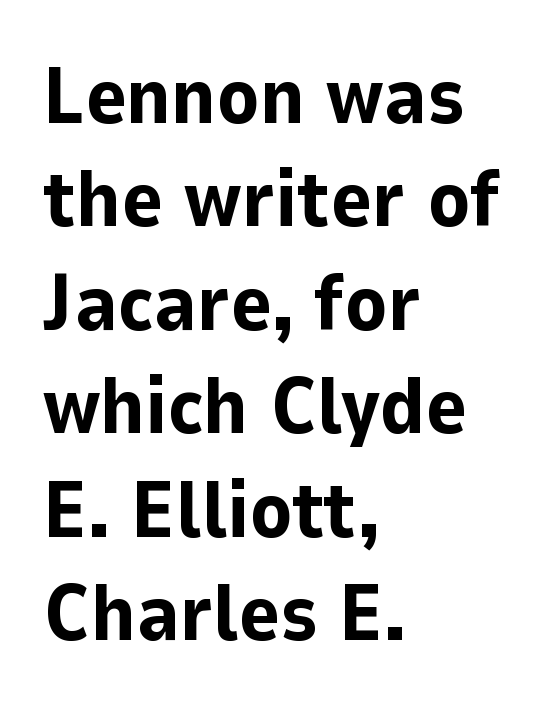
Posture: vertical. The rendering keeps characters at their native spacing. Descenders are the only things crossing below the line. Stroke terminals: plain, sans-serif. The typesetting leans heavy: a genuine bold. Students, observe: this is what conventionally led text looks like.
